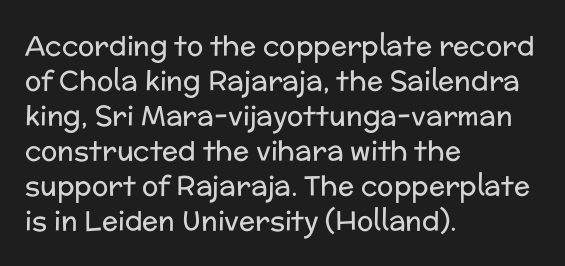
Style check: upright. Plain, unruled lines of type. The paragraph has a hard left edge and a soft right edge. This rendering leaves character spacing at its baseline value. A typesetter would call this leading conventional body-copy spacing. These glyphs show unthickened strokes, regular width or finer.
